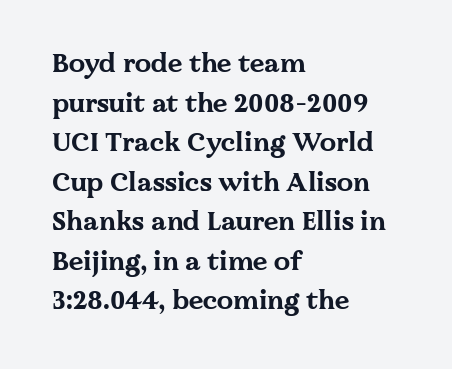
{"italic": "no", "bold": "yes", "underline": "no", "align": "left", "line_spacing": "normal", "line_spacing_ratio": 1.52, "letter_spacing": "normal", "letter_spacing_em": 0.0, "glyph_px": 26}
